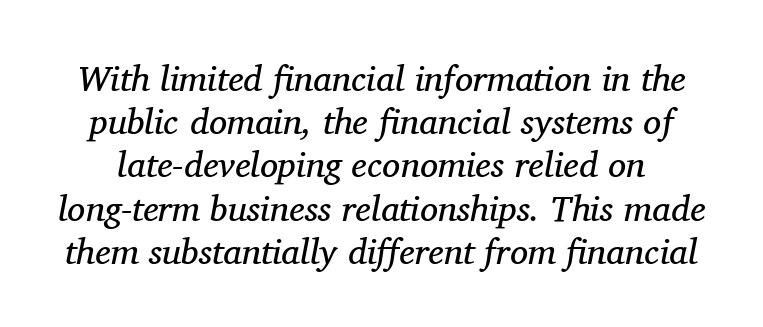
Q: Is the text bold? A: No.
Q: Is the text italic (slanted)? A: Yes, it leans right by about 11 degrees.
Q: Is the typeface a serif or a sans-serif typeface? A: Serif.
Q: Is the text underlined? A: No.
Q: Is the spacing between letters normal or unusually wide? A: Normal.
Q: Width (condensed, normal, or wide)? A: Normal.
Q: Stroke contrast? A: Medium.
Q: x-height? A: Medium.
Q: Monospaced? A: No.
